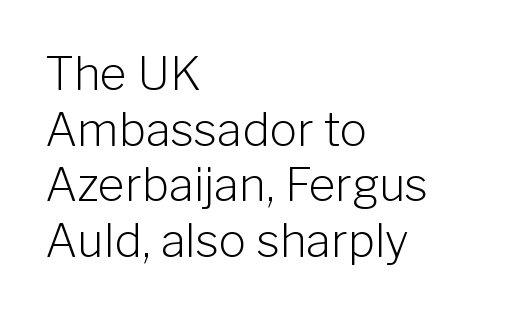
The image shows 46 px light sans-serif type, upright; set left-aligned, line spacing 1.21x, normal letter spacing, not underlined; low stroke contrast and a medium x-height.
